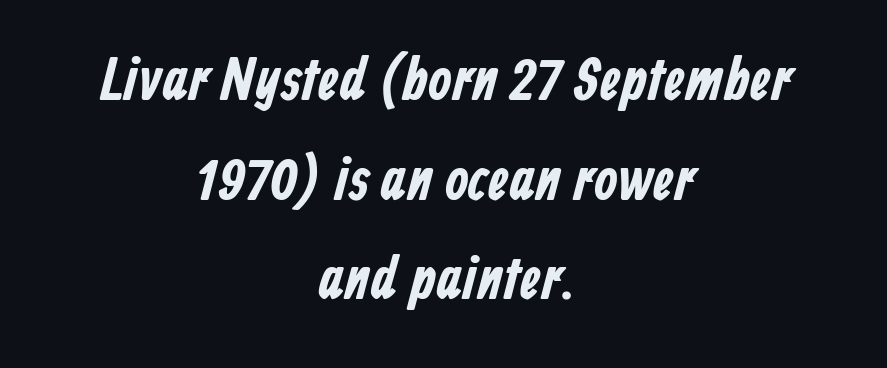
Q: Is the typeface a serif or a sans-serif typeface? A: Sans-serif.
Q: Is the text underlined? A: No.
Q: How is the paragraph aligned? A: Centered.
Q: Is the spacing between letters normal or unusually wide? A: Normal.
Q: Is the spacing between lines tight, normal or loose? A: Normal.
Q: Width (condensed, normal, or wide)? A: Condensed.
Q: Stroke contrast? A: Low.
Q: x-height? A: Medium.
Q: Monospaced? A: No.
